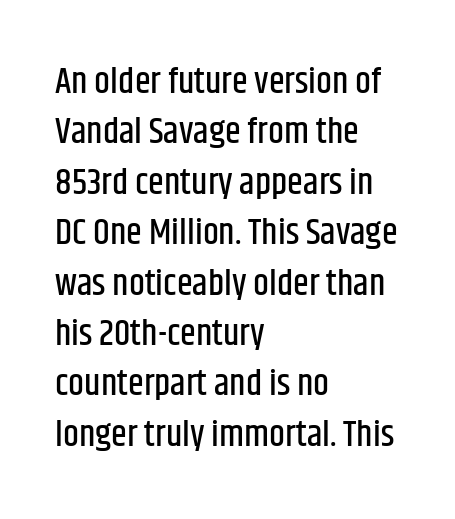
The typography opts for an upright posture over an oblique one. Spacing between characters is what you'd get straight out of the box. The characters display no serif detailing; their extremities are plain. Looks like regular typesetting: each glyph gets only the width it needs. A normal amount of white space separates one row of letters from the next. Bare-footed words on every line.
